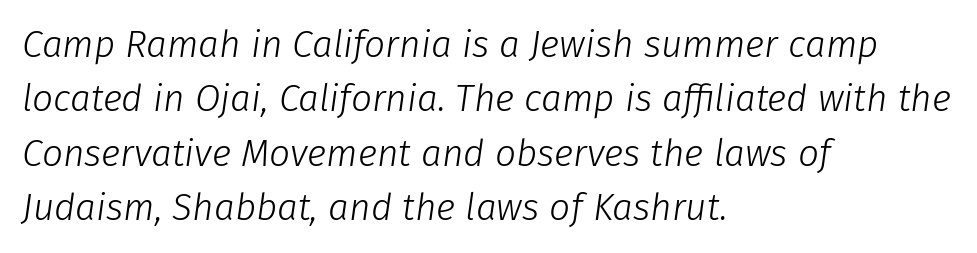
The rendering applies a slant to the glyphs. Each stroke keeps to a modest, everyday thickness or less. Each letter keeps its own natural width here, so spacing adapts to shape. The words here are not underlined.
